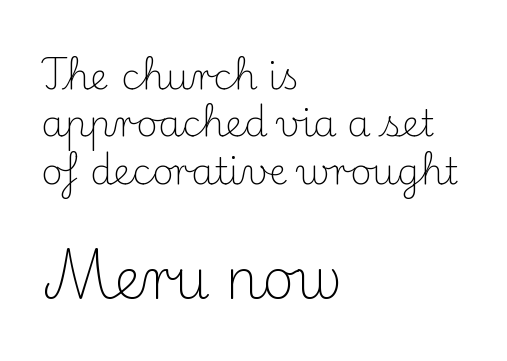
{"serif": "yes", "italic": "no", "bold": "no", "weight": "light", "width": "normal", "stroke_contrast": "medium", "x_height": "small", "monospaced": "no", "underline": "no", "align": "left", "line_spacing": "normal", "line_spacing_ratio": 1.28, "letter_spacing": "normal", "letter_spacing_em": 0.0, "larger_block": "second", "size_ratio": 1.49, "glyph_px": 55}
